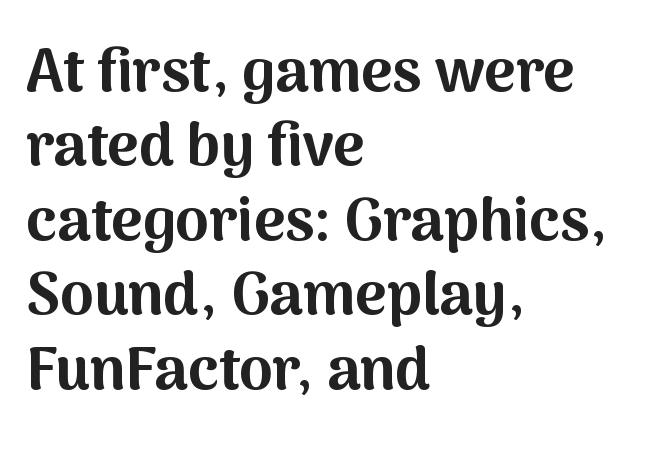
The zone under the glyphs is completely vacant. You could call the tracking neutral — neither tight nor loose. Compared with a centered layout, this one pins lines to the left instead. The letters carry no serifs — their stems end cleanly without finishing strokes. This is heavy type, rendered in bold. The face used here is proportionally spaced, like ordinary book or web type.
